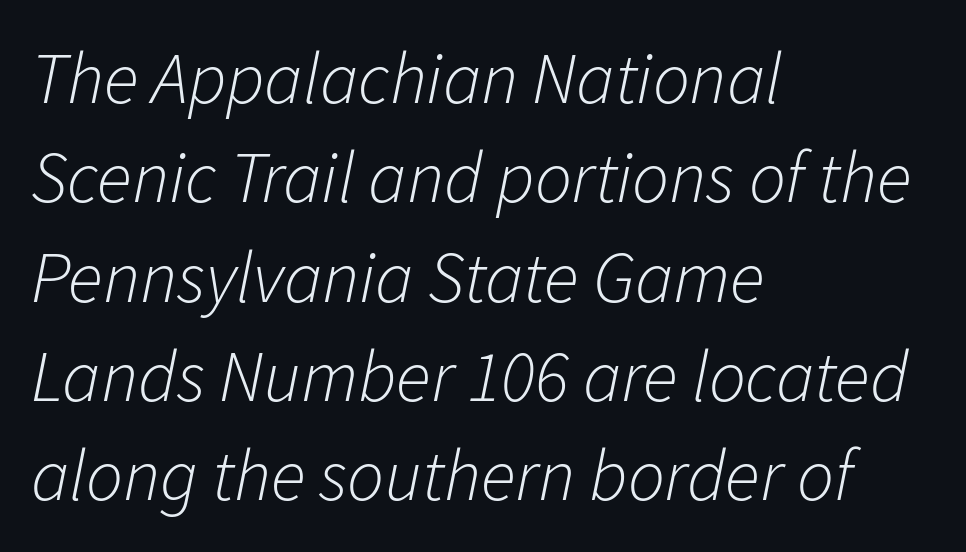
{"italic": "yes", "lean": "right", "slant_degrees": 11, "bold": "no", "weight": "light", "width": "normal", "stroke_contrast": "low", "x_height": "medium", "monospaced": "no", "underline": "no", "align": "left", "line_spacing": "normal", "line_spacing_ratio": 1.36, "letter_spacing": "normal", "letter_spacing_em": 0.0, "glyph_px": 73}
